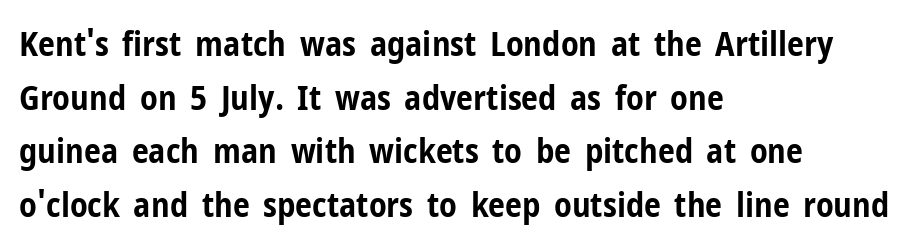
{"serif": "no", "italic": "no", "bold": "yes", "weight": "bold", "width": "condensed", "stroke_contrast": "low", "x_height": "medium", "monospaced": "no", "underline": "no", "align": "left", "line_spacing": "normal", "line_spacing_ratio": 1.58, "letter_spacing": "normal", "letter_spacing_em": 0.0, "glyph_px": 34}
